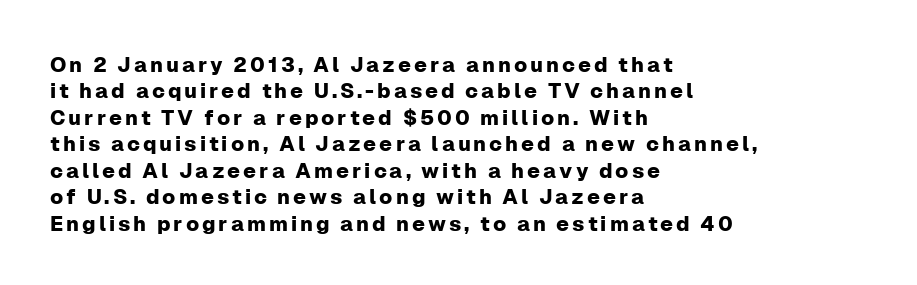
{"italic": "no", "underline": "no", "align": "left", "line_spacing": "normal", "line_spacing_ratio": 1.26, "glyph_px": 21}
